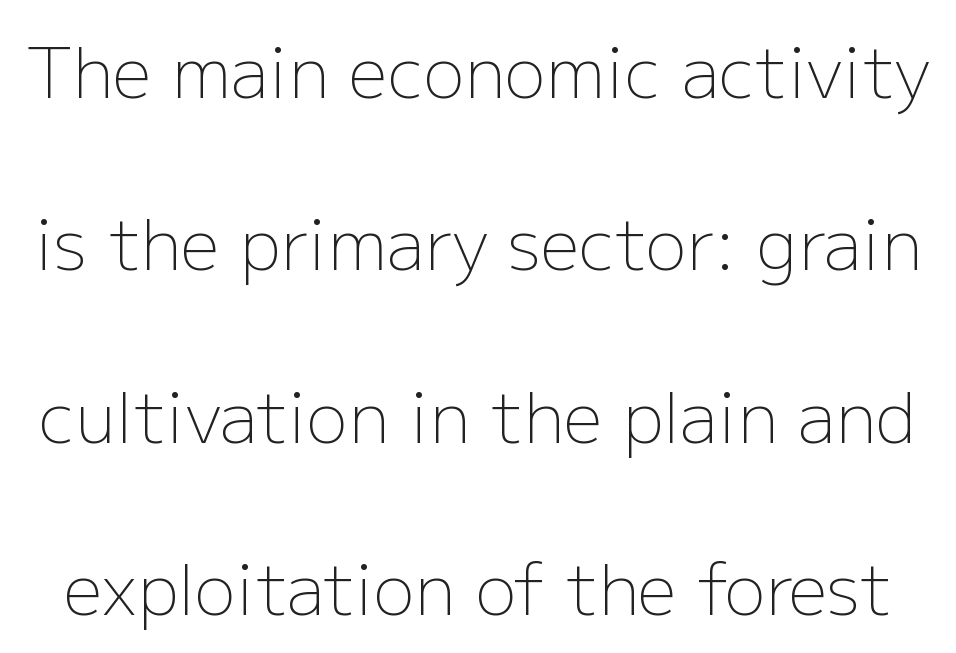
The image shows 69 px light sans-serif type, upright; set loose line spacing (2.5x), normal letter spacing, not underlined; low stroke contrast and a medium x-height.
